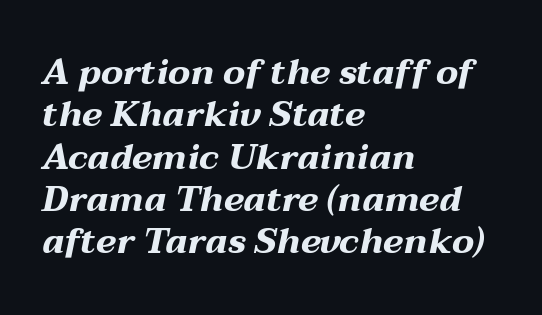
Q: Is the text bold? A: Yes.
Q: Is the text italic (slanted)? A: Yes, it leans right by about 12 degrees.
Q: Is the text underlined? A: No.
Q: How is the paragraph aligned? A: Left-aligned.
Q: Is the spacing between letters normal or unusually wide? A: Normal.
Q: Width (condensed, normal, or wide)? A: Wide.
Q: Stroke contrast? A: Medium.
Q: x-height? A: Medium.
Q: Monospaced? A: No.
